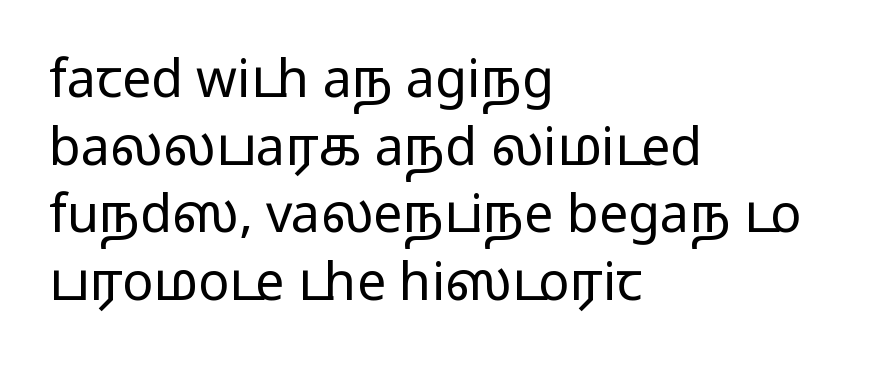
The image shows 52 px regular-weight, wide sans-serif type, upright; set left-aligned, normal line spacing (1.3x), normal letter spacing, not underlined; low stroke contrast and a medium x-height.
